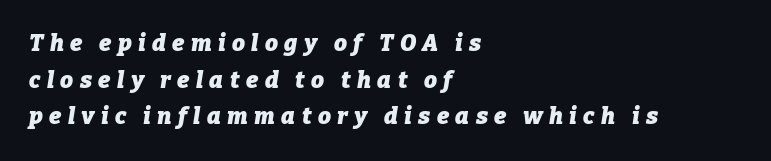
{"italic": "yes", "lean": "right", "slant_degrees": 9, "bold": "yes", "underline": "no", "align": "left", "line_spacing": "normal", "line_spacing_ratio": 1.59, "letter_spacing": "wide", "letter_spacing_em": 0.28, "glyph_px": 23}
